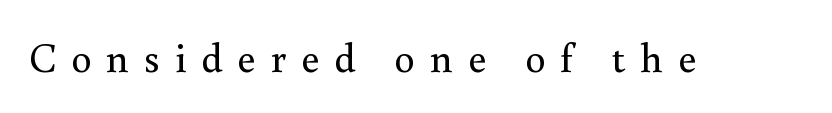
The gap between lines stays unmarked. Upright lettering throughout. Proportional: the letters do not fall into vertical columns. The font family rendered here belongs to the serif group.
